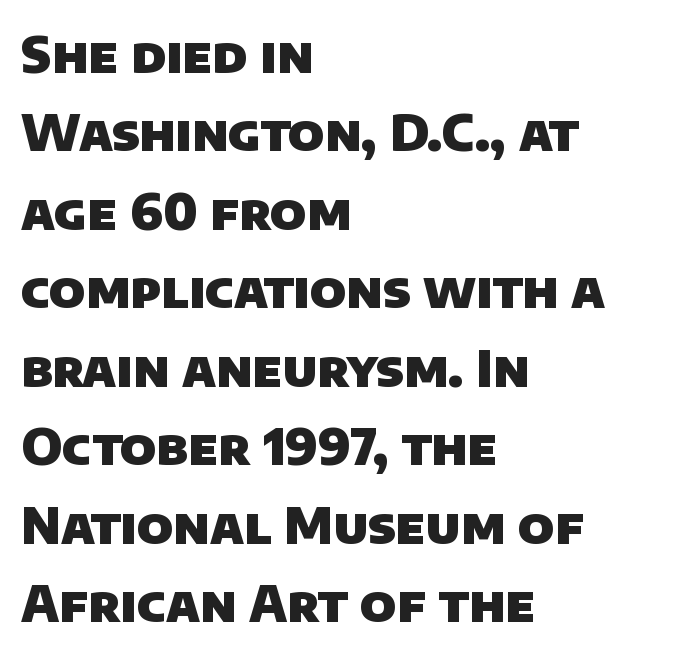
The image shows 50 px heavy sans-serif type; set left-aligned, normal line spacing (1.57x), normal letter spacing, not underlined; low stroke contrast and a large x-height.
